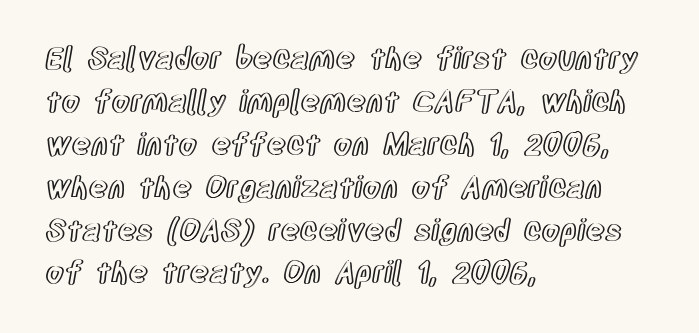
Varying glyph widths throughout — classic text-font behaviour. Underline: absent. Leading matches the norm, producing a regular column. The lines in this sample share a left origin and differ only in where they stop. Spacing between characters is what you'd get straight out of the box.
